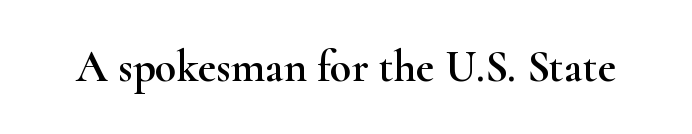
Short note: letters normally spaced. Here the designer chose a conventional face with non-uniform glyph widths. The font's upright variant was chosen for this text. The type family on display is of the serif kind. Lines of text with bare space underneath.
